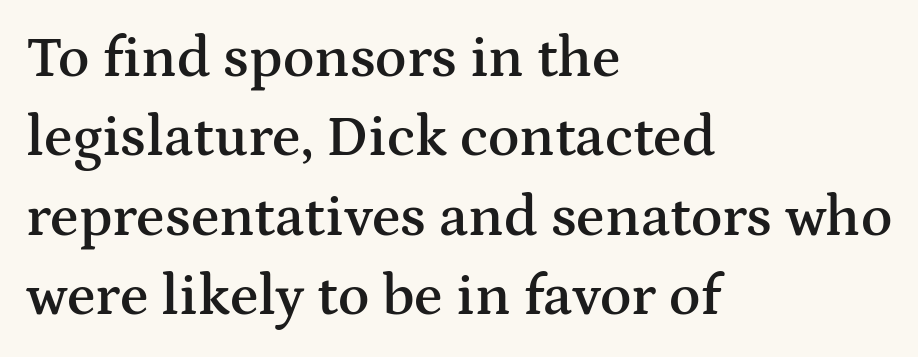
Q: Is the text bold? A: Semi-bold.
Q: Is the text italic (slanted)? A: No, it is upright.
Q: Is the typeface a serif or a sans-serif typeface? A: Serif.
Q: Is the text underlined? A: No.
Q: How is the paragraph aligned? A: Left-aligned.
Q: Is the spacing between letters normal or unusually wide? A: Normal.
Q: Is the spacing between lines tight, normal or loose? A: Normal.
Q: Width (condensed, normal, or wide)? A: Wide.
Q: Stroke contrast? A: Medium.
Q: x-height? A: Medium.
Q: Monospaced? A: No.
